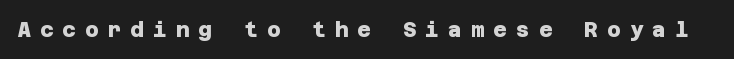
The words here are not underlined. Each glyph is drawn with heavy, bold strokes. The tracking jumps out immediately: characters are airy and widely separated.
